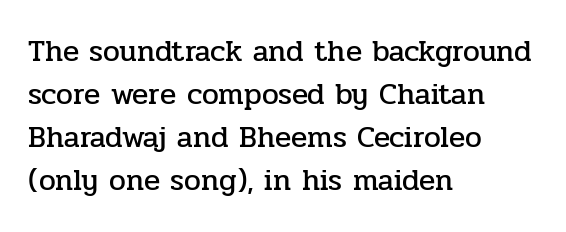
The compositor pushed each line to the left boundary. Summary of vertical rhythm: regular, with standard interline spacing. Compared with typical body copy, the letter spacing here is the same. The designer went with a serif here, giving each stem small feet.
